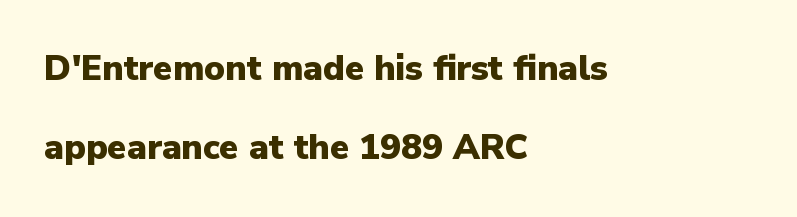
The image shows 35 px heavy sans-serif type, upright; set left-aligned, loose line spacing (2.26x), normal letter spacing, not underlined; low stroke contrast and a medium x-height.
